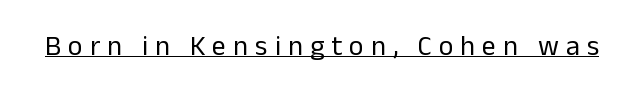
{"serif": "no", "italic": "no", "bold": "no", "weight": "regular", "width": "normal", "stroke_contrast": "low", "x_height": "medium", "monospaced": "no", "underline": "yes", "letter_spacing": "wide", "letter_spacing_em": 0.25, "glyph_px": 28}
